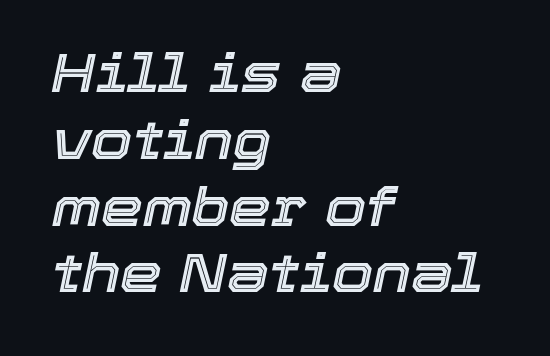
Q: Is the text italic (slanted)? A: Yes, it leans right by about 12 degrees.
Q: Is the text underlined? A: No.
Q: How is the paragraph aligned? A: Left-aligned.
Q: Is the spacing between letters normal or unusually wide? A: Normal.
Q: Is the spacing between lines tight, normal or loose? A: Normal.
Q: Width (condensed, normal, or wide)? A: Normal.
Q: x-height? A: Medium.
Q: Monospaced? A: No.
